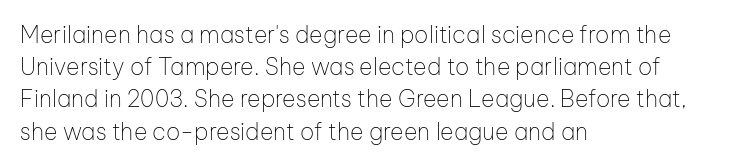
The image shows 23 px text type, upright; set left-aligned, normal line spacing (1.4x), normal letter spacing, not underlined.
